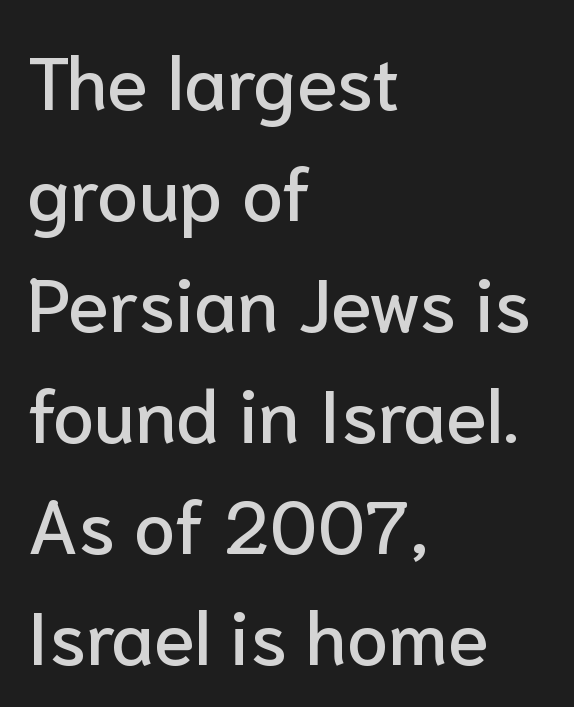
{"serif": "no", "italic": "no", "width": "normal", "stroke_contrast": "low", "x_height": "medium", "monospaced": "no", "underline": "no", "align": "left", "line_spacing": "normal", "line_spacing_ratio": 1.48, "letter_spacing": "normal", "letter_spacing_em": 0.0, "glyph_px": 75}
